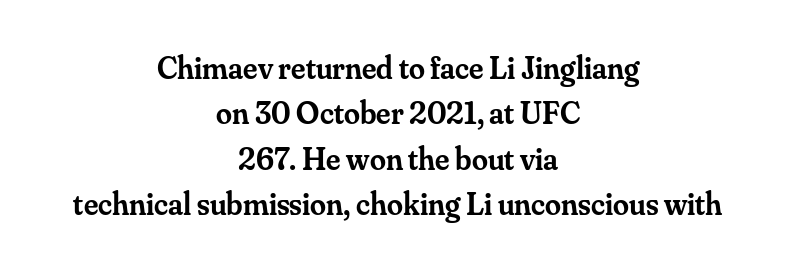
The image shows 32 px semibold serif type, upright; set centered, normal line spacing (1.42x), normal letter spacing, not underlined; medium stroke contrast and a small x-height.
